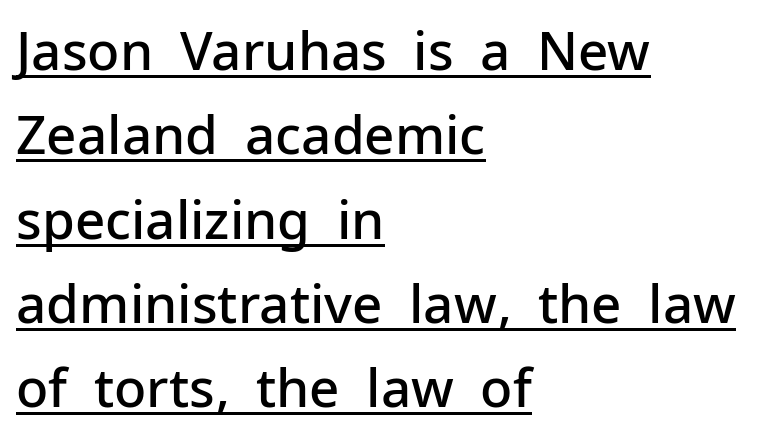
Q: Is the text bold? A: Semi-bold.
Q: Is the text italic (slanted)? A: No, it is upright.
Q: Is the typeface a serif or a sans-serif typeface? A: Sans-serif.
Q: Is the text underlined? A: Yes.
Q: How is the paragraph aligned? A: Left-aligned.
Q: Is the spacing between letters normal or unusually wide? A: Normal.
Q: Is the spacing between lines tight, normal or loose? A: Normal.
Q: Width (condensed, normal, or wide)? A: Normal.
Q: Stroke contrast? A: Low.
Q: x-height? A: Medium.
Q: Monospaced? A: No.
